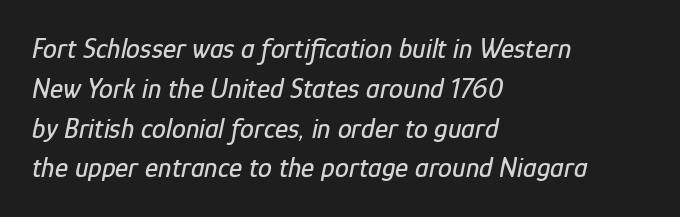
{"italic": "yes", "lean": "right", "slant_degrees": 12, "width": "condensed", "stroke_contrast": "low", "x_height": "medium", "monospaced": "no", "underline": "no", "align": "left", "line_spacing": "normal", "line_spacing_ratio": 1.42, "letter_spacing": "normal", "letter_spacing_em": 0.0, "glyph_px": 28}
